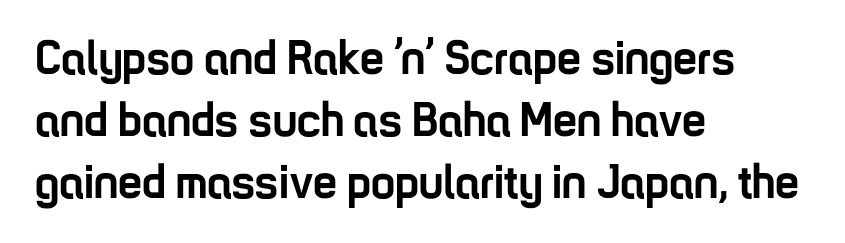
The image shows 48 px semibold, condensed sans-serif type, upright; set left-aligned, normal line spacing (1.29x), normal letter spacing, not underlined; low stroke contrast and a medium x-height.
